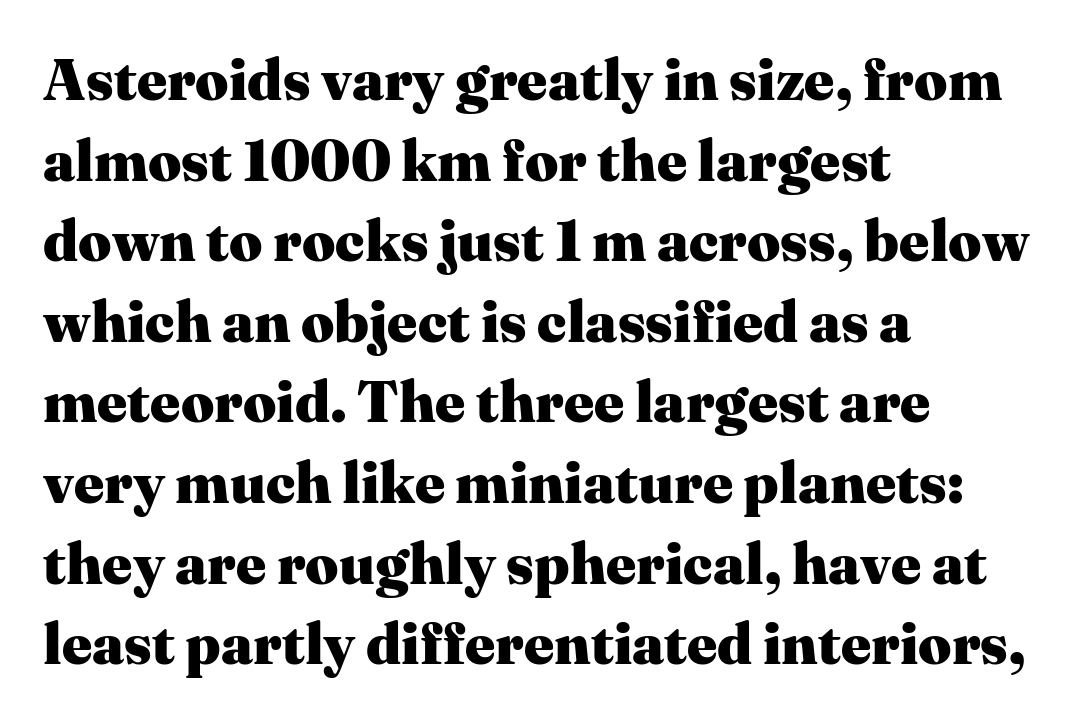
{"serif": "yes", "italic": "no", "bold": "yes", "weight": "heavy", "width": "normal", "stroke_contrast": "medium", "x_height": "medium", "monospaced": "no", "underline": "no", "align": "left", "line_spacing": "normal", "line_spacing_ratio": 1.39, "letter_spacing": "normal", "letter_spacing_em": 0.0, "glyph_px": 58}
